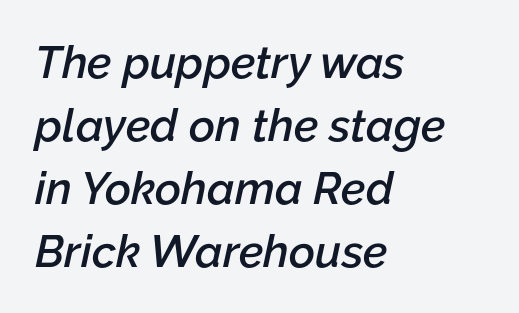
The passage shown stacks its lines at a standard gap. Check the space under the baseline: it is left empty. This is oblique type, the kind used for emphasis or titles. Spacing verdict: proportional, widths tailored to each character. Strokes here are thickened, but only to semibold level.
